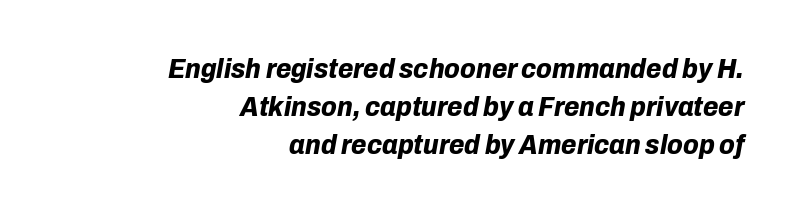
Which margin do the lines hug? The right one — the left edge is uneven. Unmarked baselines from the first word to the last. Spacing verdict: proportional, widths tailored to each character. On the weight axis this lands at bold, roughly 700. Regarding leading, the lines here are spaced in the standard way. Italic: yes, the glyphs are oblique.
